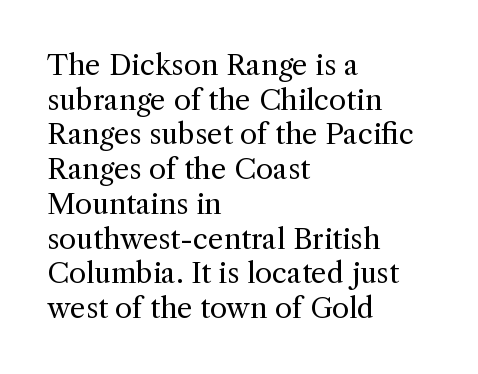
Q: Is the text bold? A: No.
Q: Is the text italic (slanted)? A: No, it is upright.
Q: Is the typeface a serif or a sans-serif typeface? A: Serif.
Q: Is the text underlined? A: No.
Q: How is the paragraph aligned? A: Left-aligned.
Q: Is the spacing between letters normal or unusually wide? A: Normal.
Q: Width (condensed, normal, or wide)? A: Normal.
Q: x-height? A: Medium.
Q: Monospaced? A: No.
